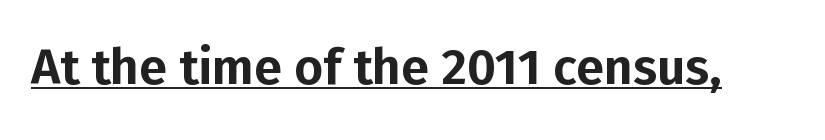
{"serif": "no", "italic": "no", "width": "normal", "stroke_contrast": "low", "x_height": "medium", "monospaced": "no", "underline": "yes", "letter_spacing": "normal", "letter_spacing_em": 0.0, "glyph_px": 50}
